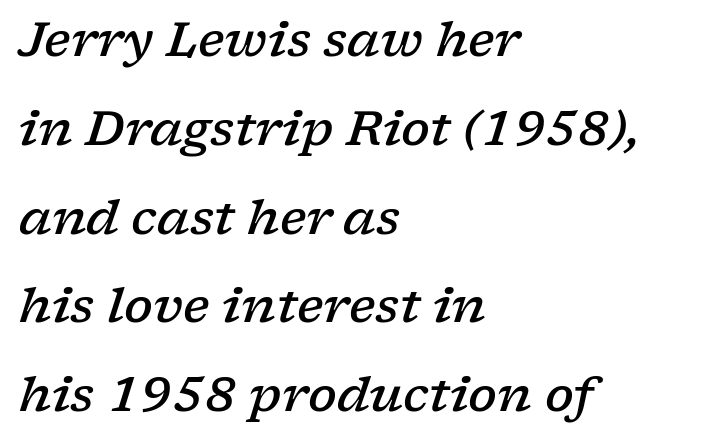
{"serif": "yes", "italic": "yes", "lean": "right", "slant_degrees": 17, "bold": "semi", "weight": "semibold", "width": "wide", "stroke_contrast": "low", "x_height": "medium", "monospaced": "no", "underline": "no", "align": "left", "line_spacing_ratio": 1.85, "letter_spacing": "normal", "letter_spacing_em": 0.0, "glyph_px": 48}
